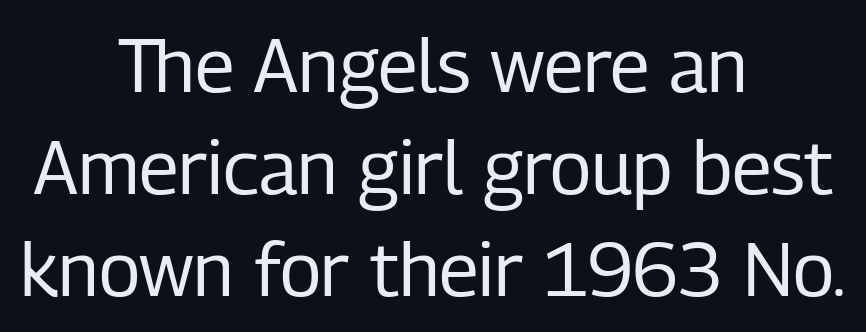
The image shows 75 px regular-weight, condensed sans-serif type, upright; set centered, normal line spacing (1.36x), normal letter spacing, not underlined; low stroke contrast and a medium x-height.
